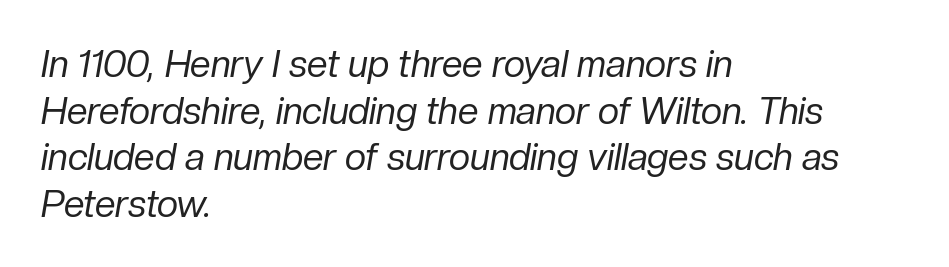
{"italic": "yes", "lean": "right", "slant_degrees": 10, "bold": "no", "weight": "regular", "width": "normal", "stroke_contrast": "low", "x_height": "medium", "monospaced": "no", "underline": "no", "align": "left", "line_spacing": "normal", "line_spacing_ratio": 1.26, "letter_spacing": "normal", "letter_spacing_em": 0.0, "glyph_px": 37}
